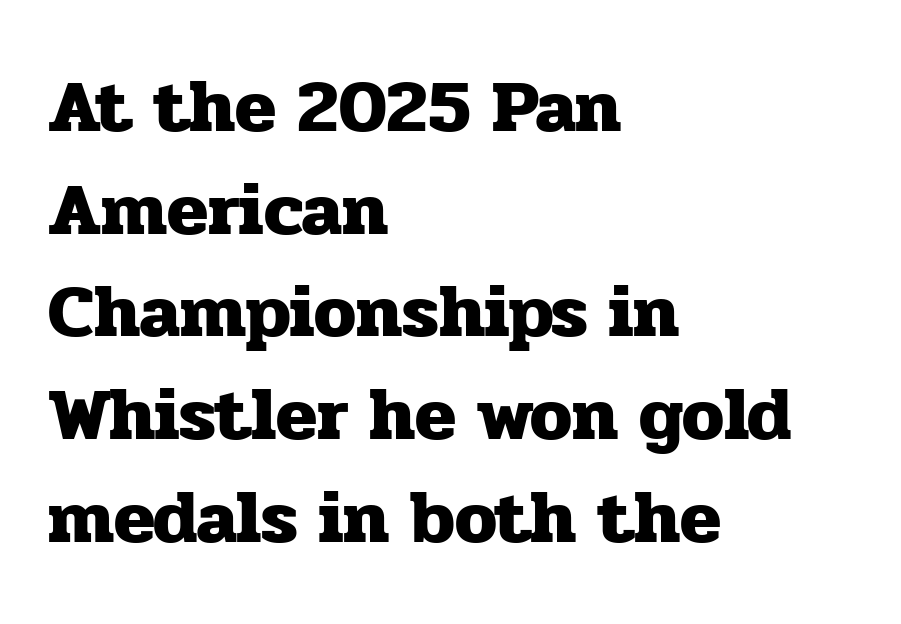
{"serif": "yes", "italic": "no", "bold": "yes", "weight": "heavy", "width": "normal", "stroke_contrast": "low", "x_height": "medium", "monospaced": "no", "underline": "no", "align": "left", "line_spacing": "normal", "line_spacing_ratio": 1.37, "letter_spacing": "normal", "letter_spacing_em": 0.0, "glyph_px": 75}
